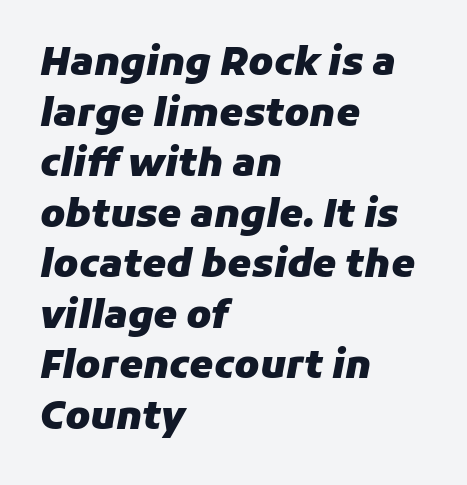
The image shows 38 px heavy type, italic (leaning right); set left-aligned, normal line spacing (1.33x), normal letter spacing, not underlined; low stroke contrast and a medium x-height.
